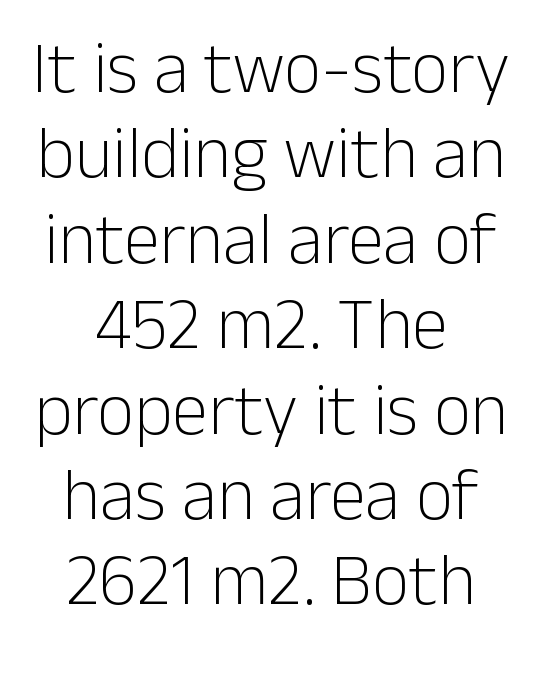
Q: Is the text bold? A: No.
Q: Is the text italic (slanted)? A: No, it is upright.
Q: Is the typeface a serif or a sans-serif typeface? A: Sans-serif.
Q: Is the text underlined? A: No.
Q: How is the paragraph aligned? A: Centered.
Q: Is the spacing between letters normal or unusually wide? A: Normal.
Q: Width (condensed, normal, or wide)? A: Normal.
Q: Stroke contrast? A: Low.
Q: x-height? A: Medium.
Q: Monospaced? A: No.
